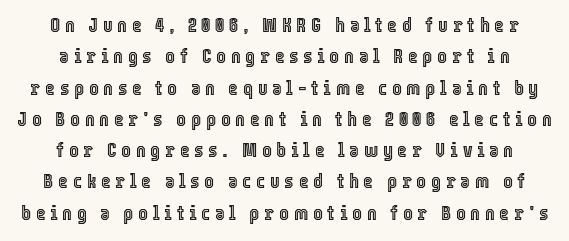
Q: Is the text italic (slanted)? A: No, it is upright.
Q: Is the text underlined? A: No.
Q: Is the spacing between letters normal or unusually wide? A: Unusually wide.
Q: Is the spacing between lines tight, normal or loose? A: Normal.
